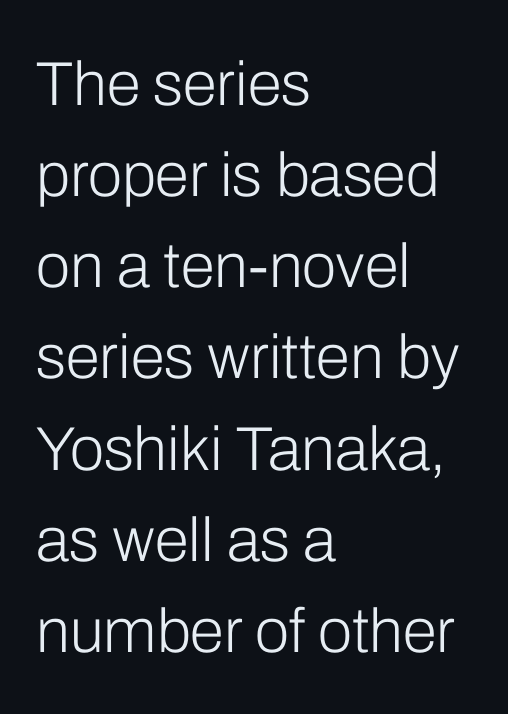
{"serif": "no", "italic": "no", "bold": "no", "weight": "light", "width": "normal", "stroke_contrast": "low", "x_height": "medium", "monospaced": "no", "underline": "no", "align": "left", "line_spacing": "normal", "line_spacing_ratio": 1.47, "letter_spacing": "normal", "letter_spacing_em": 0.0, "glyph_px": 62}
